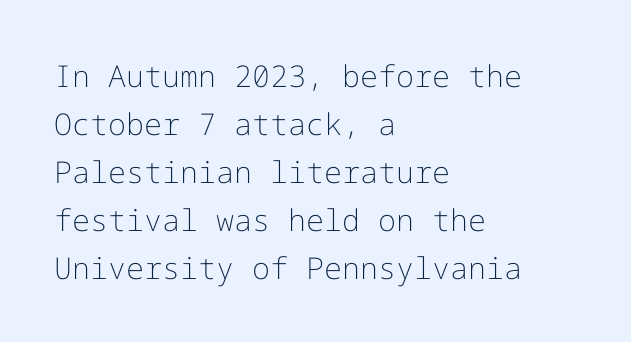
The image shows 30 px light sans-serif type, upright; set left-aligned, normal line spacing (1.6x), normal letter spacing, not underlined; low stroke contrast and a medium x-height.
